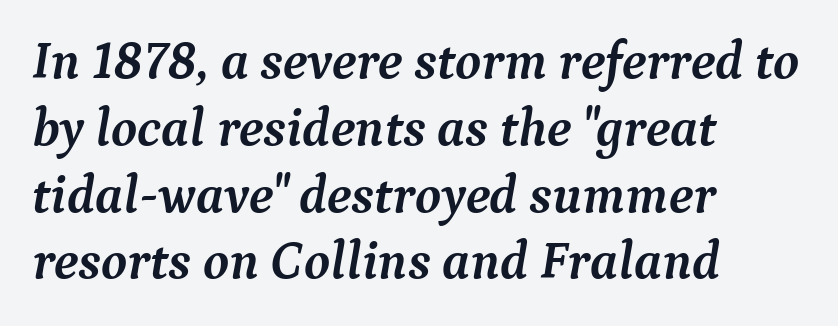
{"serif": "yes", "italic": "yes", "lean": "right", "slant_degrees": 9, "bold": "yes", "weight": "semibold", "width": "normal", "stroke_contrast": "medium", "x_height": "medium", "monospaced": "no", "underline": "no", "align": "left", "line_spacing": "normal", "line_spacing_ratio": 1.26, "letter_spacing": "normal", "letter_spacing_em": 0.0, "glyph_px": 53}
